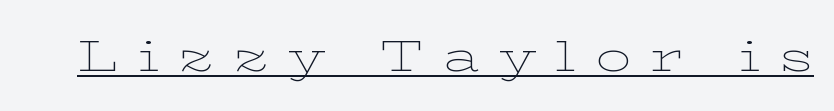
The characters are drawn with everyday or finer stroke widths. Italic? Not at all — the glyphs are vertical. The passage shown is typeset with a serif family. Character widths vary here, with narrow letters taking less room than wide ones.
